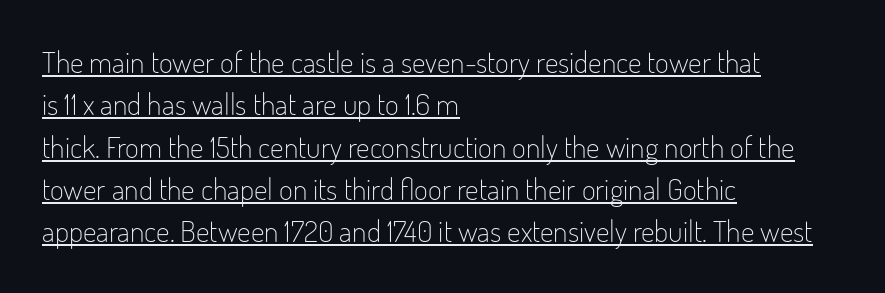
The image shows 30 px light, condensed sans-serif type, upright; set left-aligned, normal line spacing (1.41x), normal letter spacing, underlined; low stroke contrast and a small x-height.
